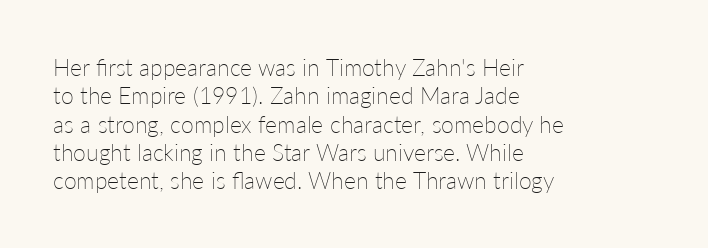
The image shows 23 px text type, upright; set left-aligned, line spacing 1.23x, normal letter spacing, not underlined.
